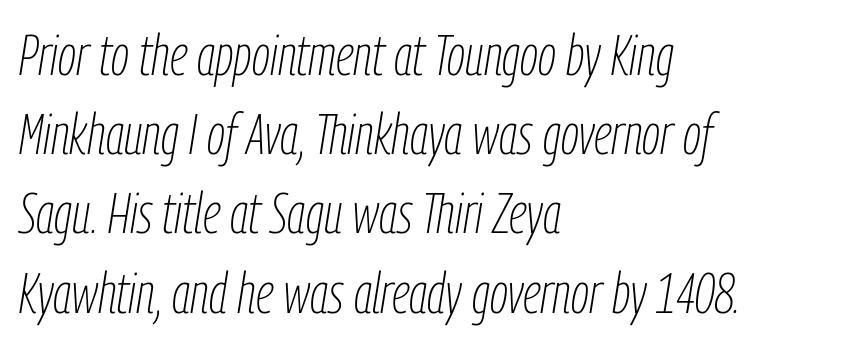
Q: Is the text bold? A: No.
Q: Is the text italic (slanted)? A: Yes, it leans right by about 9 degrees.
Q: Is the text underlined? A: No.
Q: How is the paragraph aligned? A: Left-aligned.
Q: Is the spacing between letters normal or unusually wide? A: Normal.
Q: Is the spacing between lines tight, normal or loose? A: Normal.
Q: Width (condensed, normal, or wide)? A: Condensed.
Q: Stroke contrast? A: Low.
Q: x-height? A: Medium.
Q: Monospaced? A: No.
